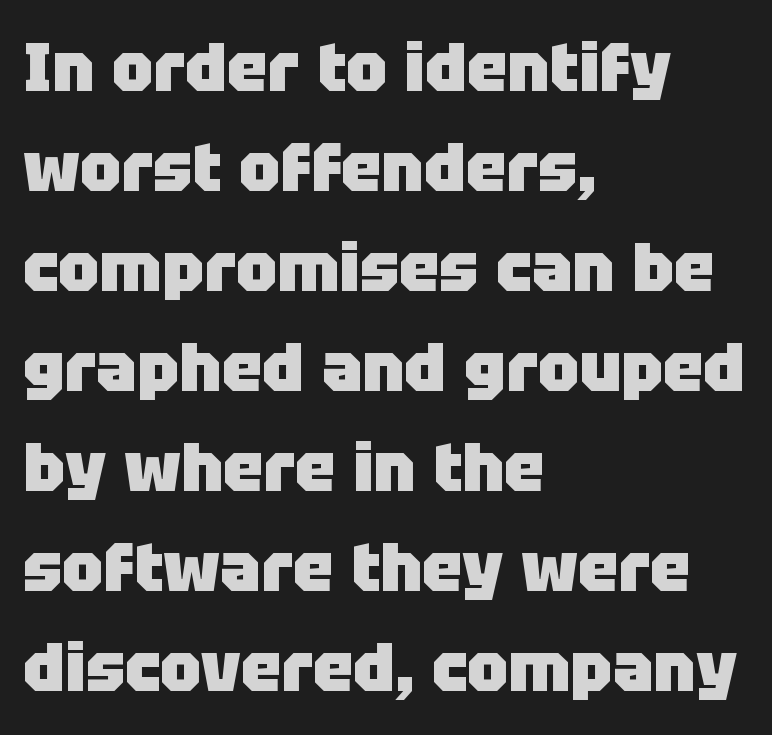
Q: Is the text bold? A: Yes.
Q: Is the text italic (slanted)? A: No, it is upright.
Q: Is the typeface a serif or a sans-serif typeface? A: Sans-serif.
Q: Is the text underlined? A: No.
Q: How is the paragraph aligned? A: Left-aligned.
Q: Is the spacing between letters normal or unusually wide? A: Normal.
Q: Is the spacing between lines tight, normal or loose? A: Normal.
Q: Width (condensed, normal, or wide)? A: Normal.
Q: Stroke contrast? A: Low.
Q: x-height? A: Large.
Q: Monospaced? A: No.
